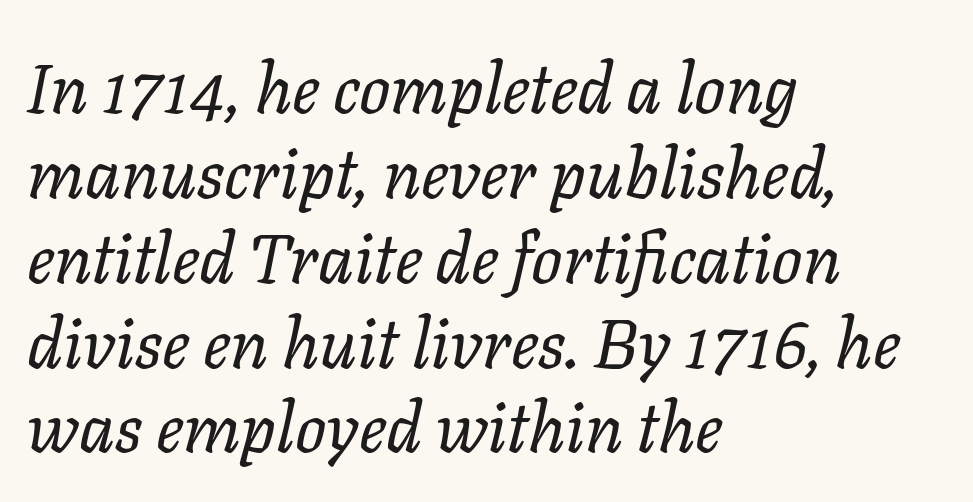
The image shows 69 px regular-weight type, italic (leaning right); set left-aligned, line spacing 1.23x, normal letter spacing, not underlined; low stroke contrast and a medium x-height.
